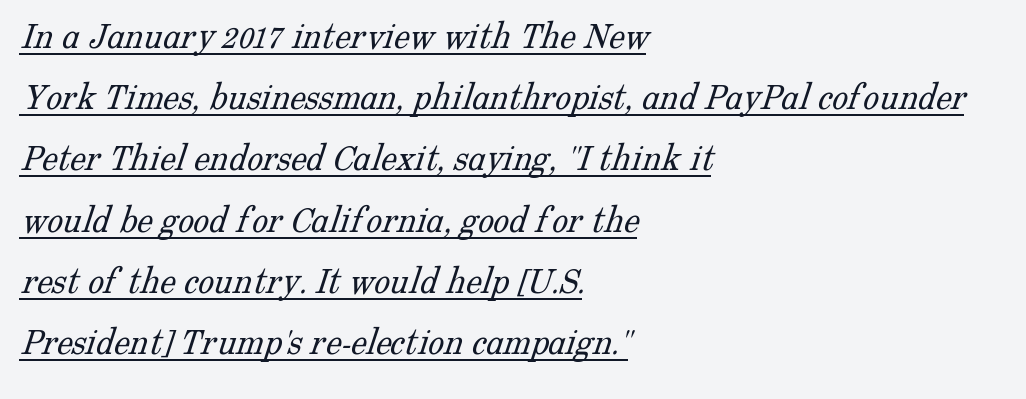
The image shows 40 px light serif type; set left-aligned, normal line spacing (1.53x), normal letter spacing, underlined; low stroke contrast and a medium x-height.
